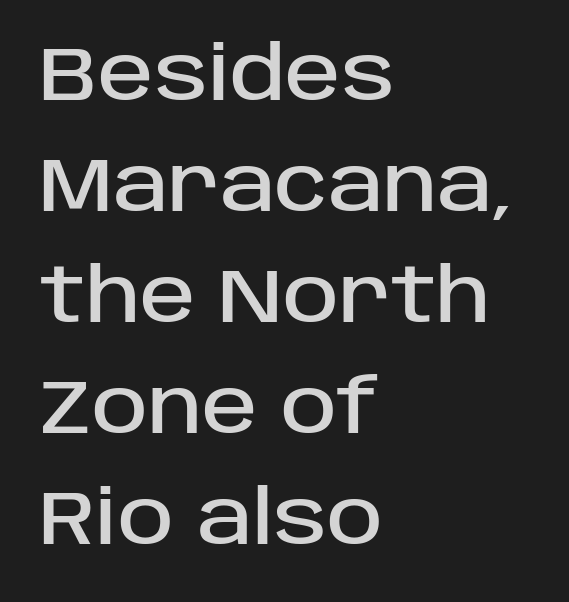
In terms of posture, this sample is upright. No word sits above an underline. Teacher's note: observe the even left margin — that is flush-left alignment. Serifs: no, the terminals of the letterforms are clean. Think of a printed novel: that variable character pitch is what you see here.
